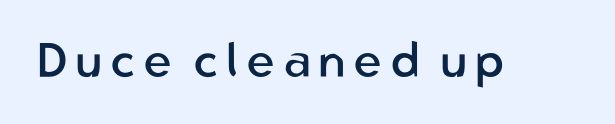
{"serif": "no", "italic": "no", "bold": "no", "weight": "regular", "width": "normal", "stroke_contrast": "low", "x_height": "medium", "monospaced": "no", "underline": "no", "glyph_px": 49}
